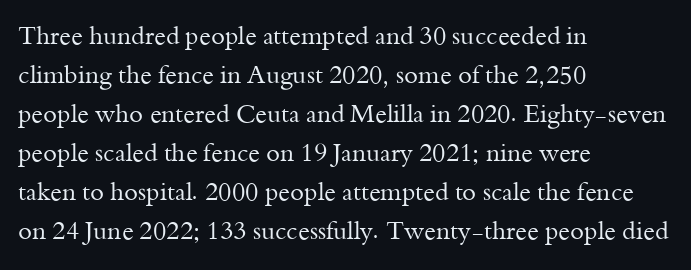
The space between consecutive lines is moderate. In terms of letterspacing, this is plain default setting. This rendering features lettering with no underline. Is the stroke heavy? The answer is a plain regular-or-lighter.
